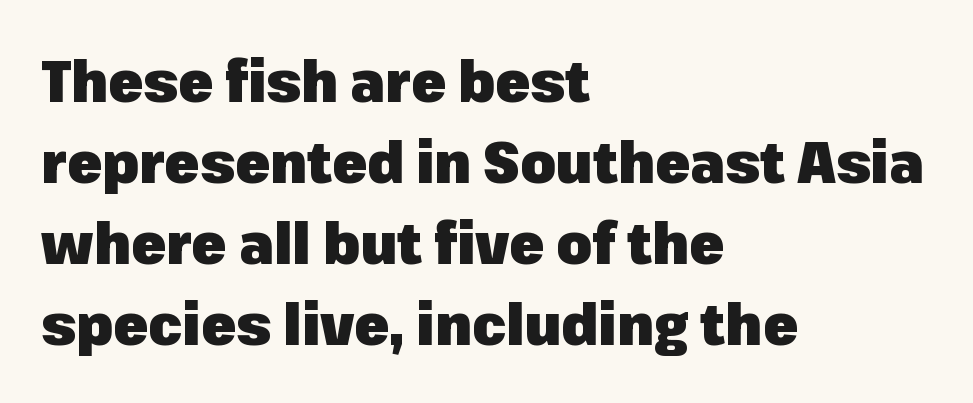
{"serif": "no", "italic": "no", "bold": "yes", "weight": "heavy", "width": "normal", "stroke_contrast": "low", "x_height": "medium", "monospaced": "no", "underline": "no", "align": "left", "line_spacing": "normal", "line_spacing_ratio": 1.42, "letter_spacing": "normal", "letter_spacing_em": 0.0, "glyph_px": 57}
